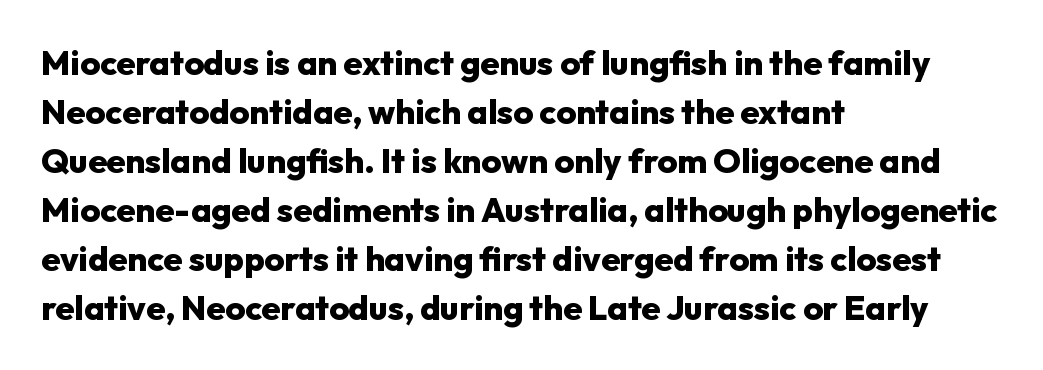
Is this a fixed-width face? No — the glyphs have proportional, varying widths. Honestly, the letter spacing is just normal — you wouldn't notice it. The rendering uses a bold face; every stroke is thick and dark. The letters carry no serifs — their stems end cleanly without finishing strokes. Nobody drew a line under any word here.
